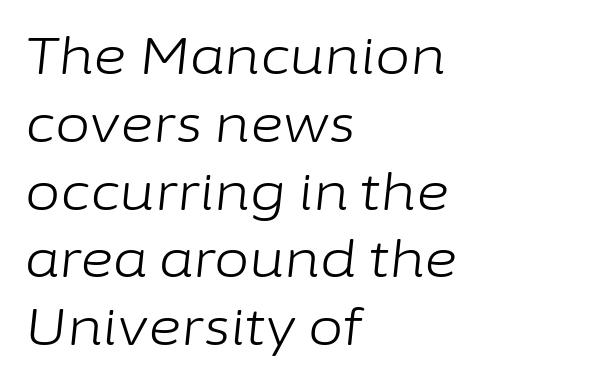
Q: Is the text bold? A: No.
Q: Is the text italic (slanted)? A: Yes, it leans right by about 6 degrees.
Q: Is the text underlined? A: No.
Q: How is the paragraph aligned? A: Left-aligned.
Q: Is the spacing between letters normal or unusually wide? A: Normal.
Q: Is the spacing between lines tight, normal or loose? A: Normal.
Q: Width (condensed, normal, or wide)? A: Normal.
Q: Stroke contrast? A: Low.
Q: x-height? A: Medium.
Q: Monospaced? A: No.
